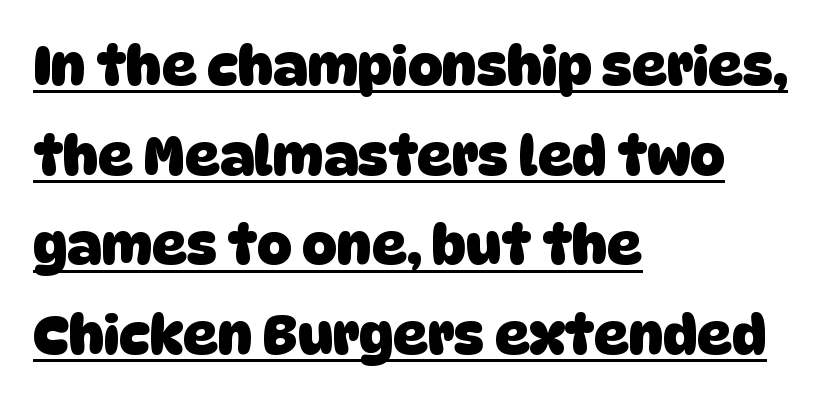
Characters follow at the spacing the type designer built in. The setting favours the left margin, as ordinary paragraphs usually do. These lines carry a lot of weight — the face is fully bold. In designer terms, the underline attribute is active on this setting. Typographically, this falls in the sans-serif category.
